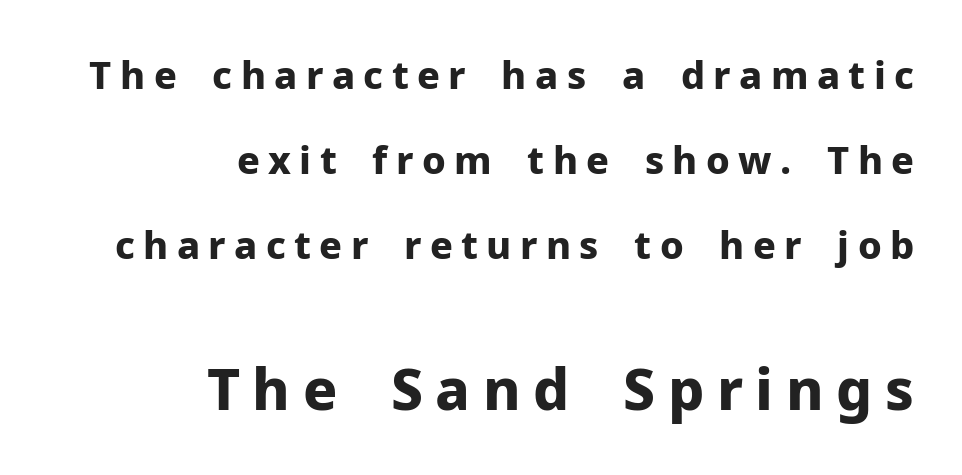
The image shows 57 px bold sans-serif type, upright; set right-aligned, loose line spacing (2.24x), unusually wide letter spacing (+0.22 em), not underlined; the second (bottom) block is 1.5x larger; low stroke contrast and a medium x-height.
